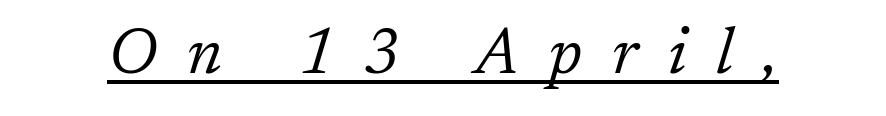
{"serif": "yes", "italic": "yes", "lean": "right", "slant_degrees": 17, "bold": "no", "weight": "light", "width": "normal", "stroke_contrast": "low", "x_height": "medium", "monospaced": "no", "underline": "yes", "letter_spacing": "wide", "letter_spacing_em": 0.46, "glyph_px": 65}
